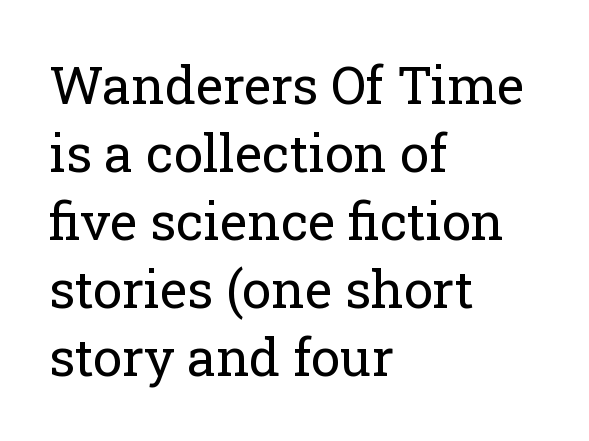
The words here are not underlined. Left-aligned paragraph, ragged on the right. The font is comparable to plain body text, perhaps lighter. Evenly set lines give the paragraph a standard silhouette. Posture: straight, roman, zero tilt.
